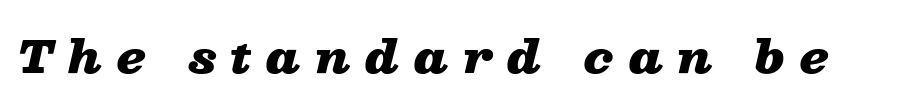
The image shows 44 px heavy, wide type, italic (leaning right); set unusually wide letter spacing (+0.33 em), not underlined; low stroke contrast and a medium x-height.
